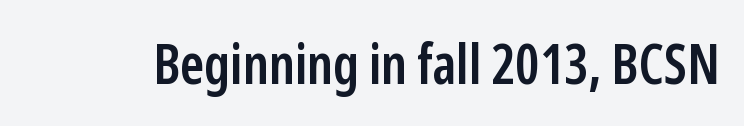
On the weight axis this lands at semibold, roughly 600. No italicization has been applied; the sample stays upright. The type family on display is of the sans-serif kind. The gap between lines stays unmarked. Character widths vary here, with narrow letters taking less room than wide ones. Compared with typical body copy, the letter spacing here is the same.
